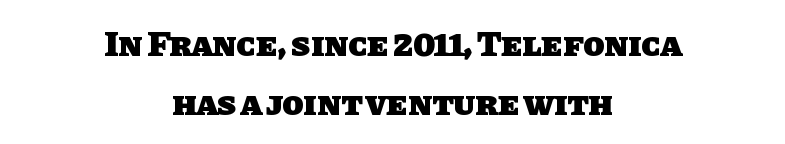
The image shows 35 px heavy sans-serif type; set centered, normal line spacing (1.69x), normal letter spacing, not underlined; low stroke contrast and a large x-height.
